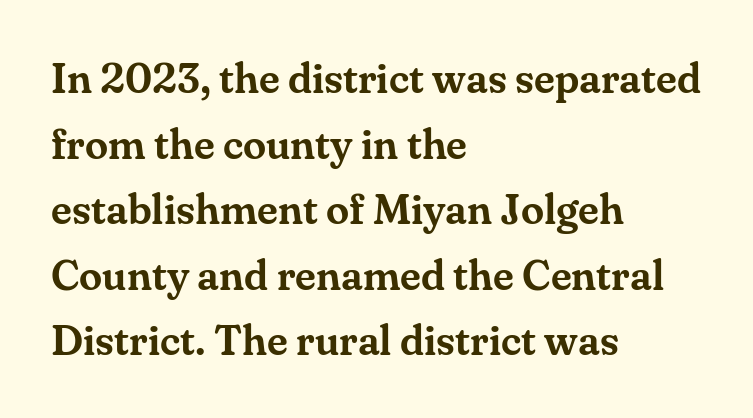
In terms of leading, this rendering sits right in the middle. Descenders are the only things crossing below the line. Words appear dense and cohesive because spacing is normal. If you drew a line through each stem, it would be perfectly vertical. A classic flush-left, rag-right setting is used for this passage. You could not count columns in this text — the font is proportionally spaced.
